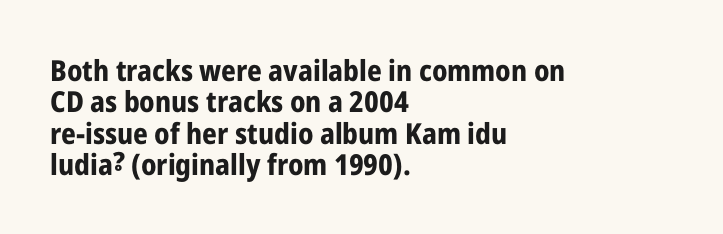
This is heavy type, rendered in bold. Horizontal bands of white between lines are thin slivers. A bare baseline throughout the passage. Between one letter and the next there's only the usual sliver of space.
